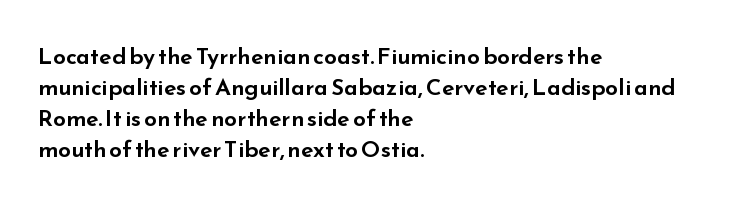
The image shows 23 px text type, upright; set left-aligned, normal line spacing (1.35x), normal letter spacing, not underlined.
